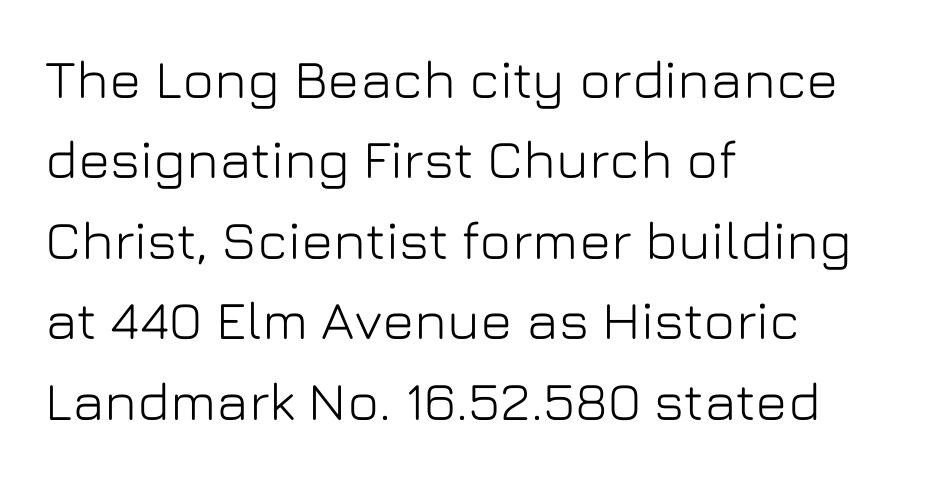
Anything drawn beneath the words? Only blank space. The letters advance in unequal steps, a hallmark of proportional type. This rendering employs a face without finishing strokes, i.e., a sans-serif. This block has exactly the height ordinary leading produces.
